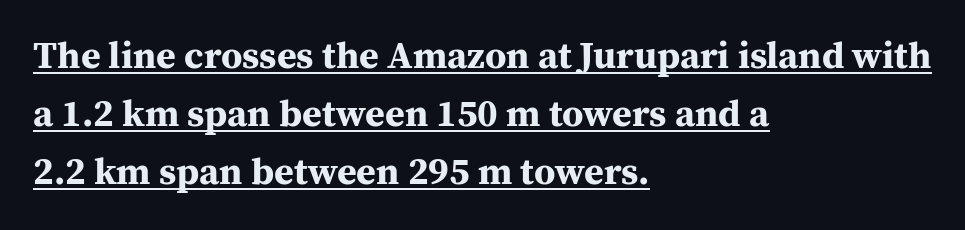
Rendered with straight, roman letterforms. This sample uses a serif face. Varying glyph widths throughout — classic text-font behaviour. Decoration check: the copy is underlined.
